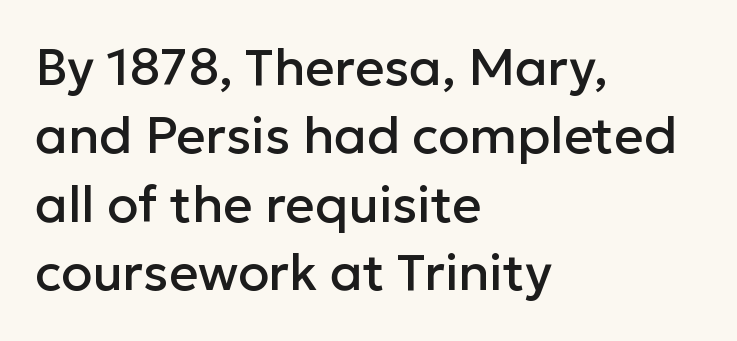
Caption: multi-line text, flush left, ragged right. Is this a fixed-width face? No — the glyphs have proportional, varying widths. Each word holds together tightly as a unit, with standard inter-letter gaps. Each letter's strokes conclude bluntly, with no projecting serifs. This is roman type, the default non-slanted kind.
